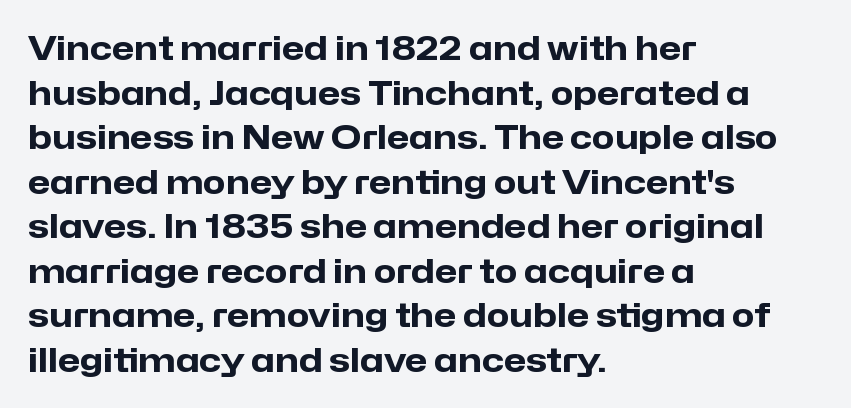
{"serif": "no", "italic": "no", "bold": "yes", "weight": "heavy", "width": "normal", "stroke_contrast": "low", "x_height": "medium", "monospaced": "no", "underline": "no", "align": "left", "line_spacing": "normal", "line_spacing_ratio": 1.35, "letter_spacing": "normal", "letter_spacing_em": 0.0, "glyph_px": 33}
